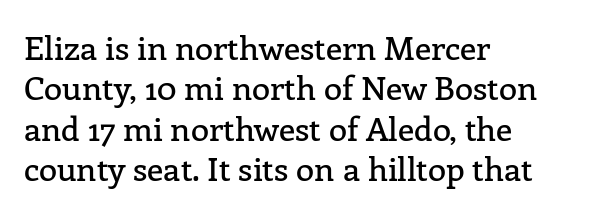
Q: Is the text italic (slanted)? A: No, it is upright.
Q: Is the typeface a serif or a sans-serif typeface? A: Serif.
Q: Is the text underlined? A: No.
Q: How is the paragraph aligned? A: Left-aligned.
Q: Is the spacing between letters normal or unusually wide? A: Normal.
Q: Width (condensed, normal, or wide)? A: Normal.
Q: Stroke contrast? A: Low.
Q: x-height? A: Medium.
Q: Monospaced? A: No.
